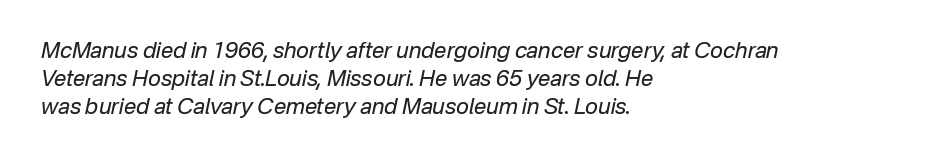
These glyphs show unthickened strokes, regular width or finer. Characters are canted at an angle relative to the baseline's perpendicular. The rendering anchors every line to the left-hand side. Leading matches the norm, producing a regular column. The passage shown has conventional tracking throughout. Quick note: underline off.
